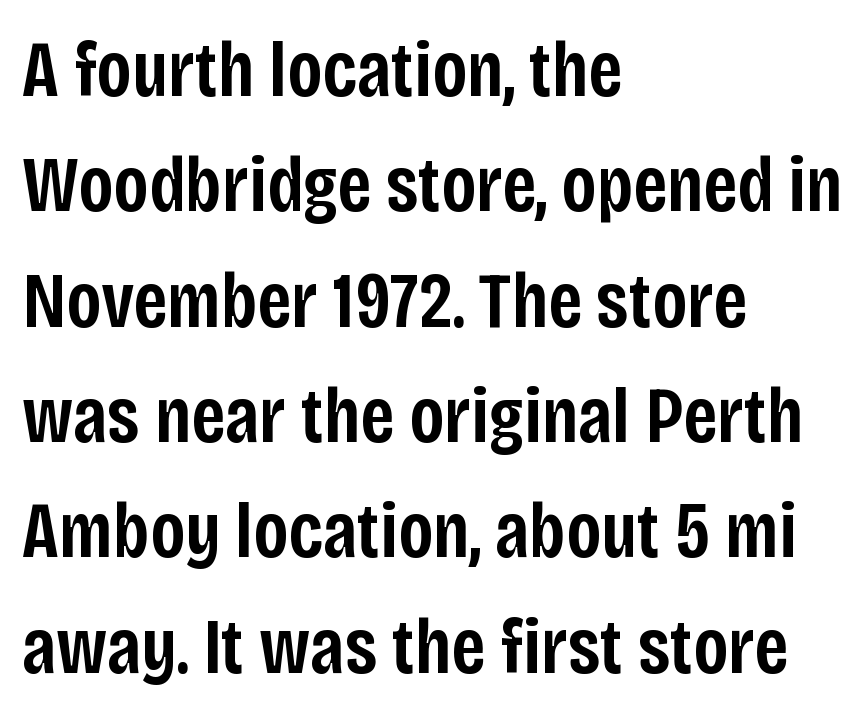
The font is running at a semibold setting, under full bold. In CSS terms this would be text-align: left. Lines of text with bare space underneath. Look at the bottom of the vertical strokes: they stop flat, with no serifs. Notice how descenders clear the ascenders below comfortably — that's standard leading. Is the letter spacing exaggerated? No — it looks like the ordinary default.
